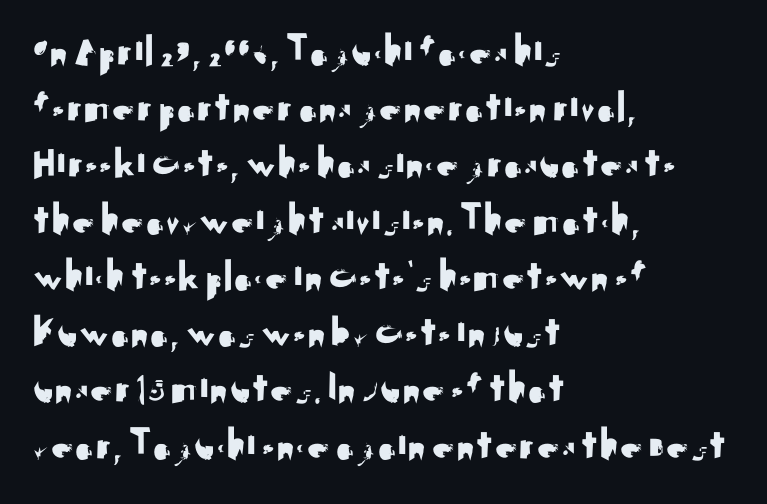
{"serif": "no", "italic": "no", "width": "normal", "stroke_contrast": "medium", "x_height": "small", "monospaced": "no", "underline": "no", "align": "left", "line_spacing": "normal", "line_spacing_ratio": 1.25, "letter_spacing": "normal", "letter_spacing_em": 0.0, "glyph_px": 45}
